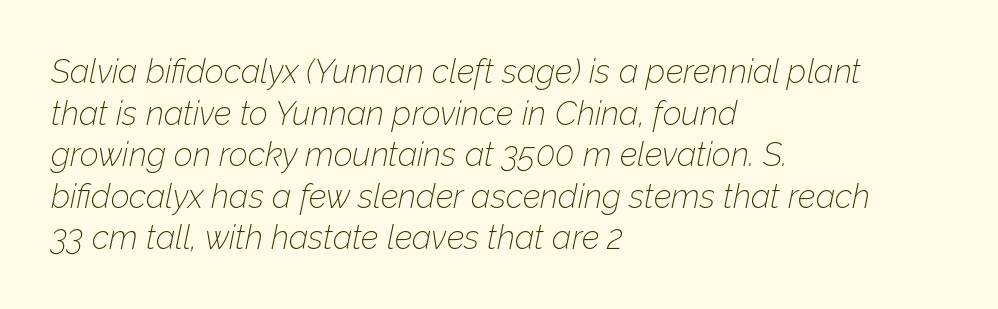
The image shows 33 px thin type, italic (leaning right); set left-aligned, normal line spacing (1.26x), normal letter spacing, not underlined; low stroke contrast and a medium x-height.
